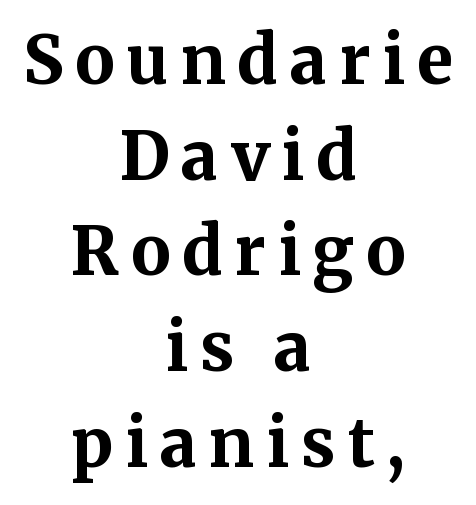
The image shows 66 px bold serif type, upright; set centered, normal line spacing (1.45x), not underlined; medium stroke contrast and a medium x-height.
